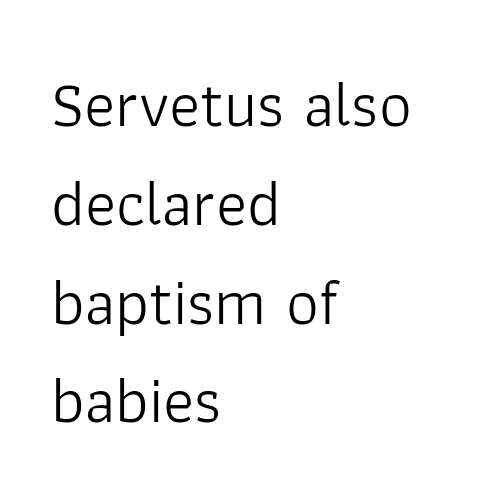
The image shows 65 px light sans-serif type, upright; set left-aligned, normal line spacing (1.52x), normal letter spacing, not underlined; low stroke contrast and a medium x-height.
